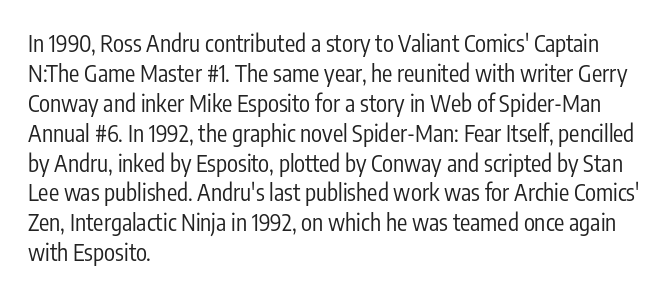
The image shows 23 px text type, upright; set left-aligned, normal line spacing (1.3x), normal letter spacing, not underlined.
